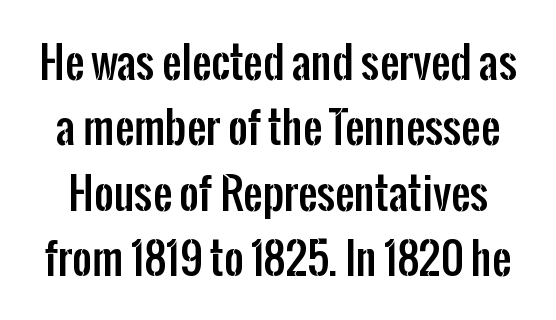
Q: Is the text italic (slanted)? A: No, it is upright.
Q: Is the typeface a serif or a sans-serif typeface? A: Sans-serif.
Q: Is the text underlined? A: No.
Q: Is the spacing between letters normal or unusually wide? A: Normal.
Q: Is the spacing between lines tight, normal or loose? A: Normal.
Q: Width (condensed, normal, or wide)? A: Condensed.
Q: Stroke contrast? A: Low.
Q: x-height? A: Medium.
Q: Monospaced? A: No.
